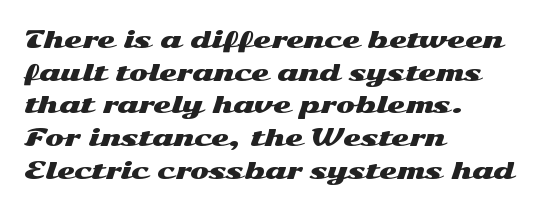
All the whitespace from short lines collects on the right. Standard letterfit; no display-style spreading of the glyphs. The area under the type is left untouched. If you measured baseline to baseline, you'd find a middling distance.
